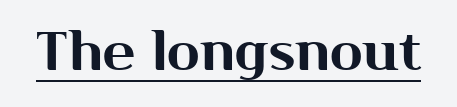
{"serif": "no", "italic": "no", "width": "normal", "stroke_contrast": "medium", "x_height": "medium", "monospaced": "no", "underline": "yes", "letter_spacing": "normal", "letter_spacing_em": 0.0, "glyph_px": 54}
